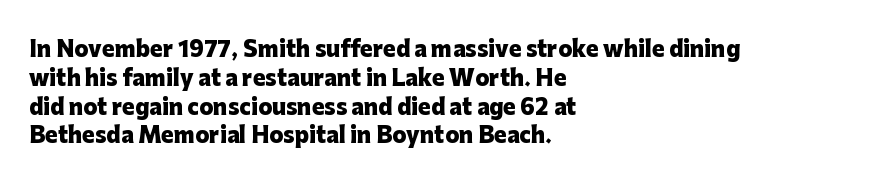
Leftover space on each line is placed entirely after the last word. The baseline area is clear. Tracking value appears to be zero — textbook default spacing. Is the type bold? Yes — the strokes are clearly thick and heavy.
